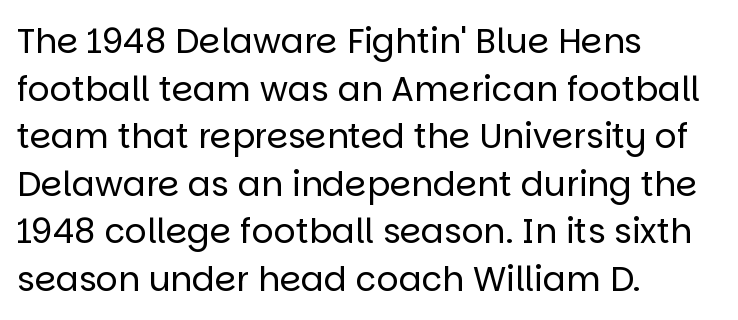
Q: Is the text bold? A: No.
Q: Is the text italic (slanted)? A: No, it is upright.
Q: Is the typeface a serif or a sans-serif typeface? A: Sans-serif.
Q: Is the text underlined? A: No.
Q: How is the paragraph aligned? A: Left-aligned.
Q: Is the spacing between letters normal or unusually wide? A: Normal.
Q: Is the spacing between lines tight, normal or loose? A: Normal.
Q: Width (condensed, normal, or wide)? A: Normal.
Q: Stroke contrast? A: Low.
Q: x-height? A: Large.
Q: Monospaced? A: No.
